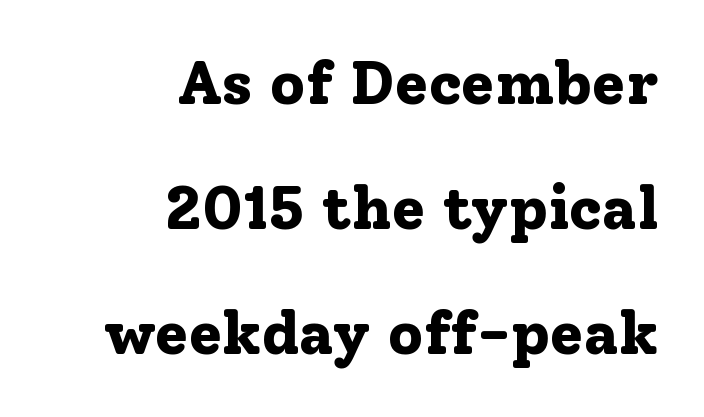
Q: Is the text bold? A: Yes.
Q: Is the text italic (slanted)? A: No, it is upright.
Q: Is the typeface a serif or a sans-serif typeface? A: Serif.
Q: Is the text underlined? A: No.
Q: How is the paragraph aligned? A: Right-aligned.
Q: Is the spacing between letters normal or unusually wide? A: Normal.
Q: Is the spacing between lines tight, normal or loose? A: Loose.
Q: Width (condensed, normal, or wide)? A: Normal.
Q: Stroke contrast? A: Low.
Q: x-height? A: Medium.
Q: Monospaced? A: No.
